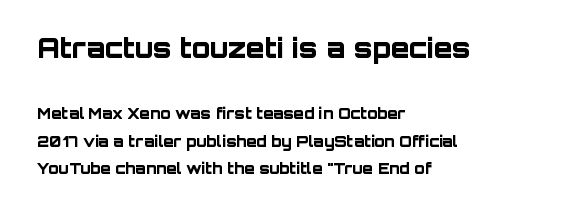
Q: Is the text bold? A: Yes.
Q: Is the text italic (slanted)? A: No, it is upright.
Q: Is the text underlined? A: No.
Q: How is the paragraph aligned? A: Left-aligned.
Q: Is the spacing between letters normal or unusually wide? A: Normal.
Q: Which block of text is set in a larger size, the first (top) or the second (bottom)? A: The first (top) one.
